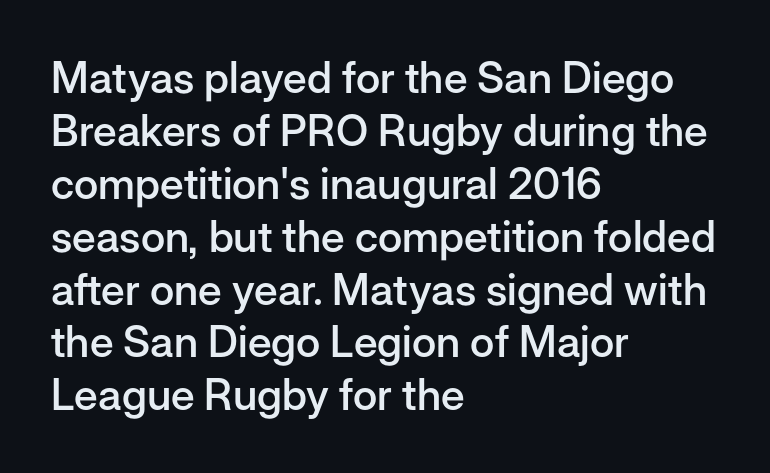
The image shows 43 px semibold sans-serif type, upright; set left-aligned, line spacing 1.23x, normal letter spacing, not underlined; low stroke contrast and a medium x-height.
